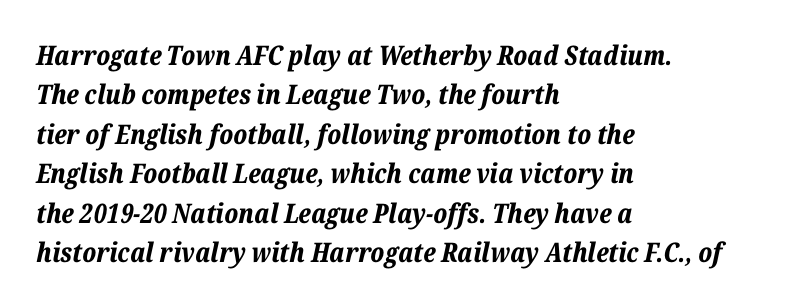
{"italic": "yes", "lean": "right", "slant_degrees": 12, "bold": "yes", "underline": "no", "align": "left", "line_spacing": "normal", "line_spacing_ratio": 1.46, "letter_spacing": "normal", "letter_spacing_em": 0.0, "glyph_px": 27}
